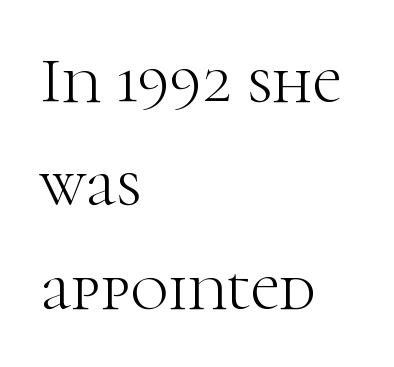
{"serif": "yes", "italic": "no", "bold": "no", "weight": "light", "width": "normal", "stroke_contrast": "high", "x_height": "medium", "monospaced": "no", "underline": "no", "align": "left", "line_spacing": "normal", "line_spacing_ratio": 1.59, "letter_spacing": "normal", "letter_spacing_em": 0.0, "glyph_px": 65}
